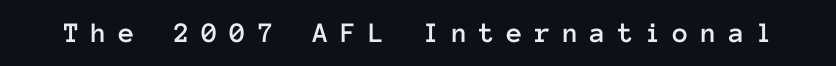
{"italic": "no", "width": "normal", "stroke_contrast": "low", "x_height": "medium", "monospaced": "yes", "underline": "no", "letter_spacing": "wide", "letter_spacing_em": 0.41, "glyph_px": 29}
